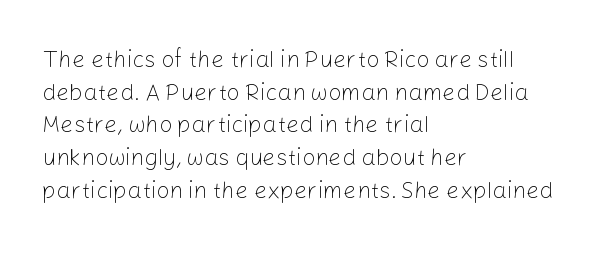
{"italic": "no", "bold": "no", "underline": "no", "align": "left", "line_spacing": "normal", "line_spacing_ratio": 1.42, "letter_spacing": "normal", "letter_spacing_em": 0.0, "glyph_px": 23}
